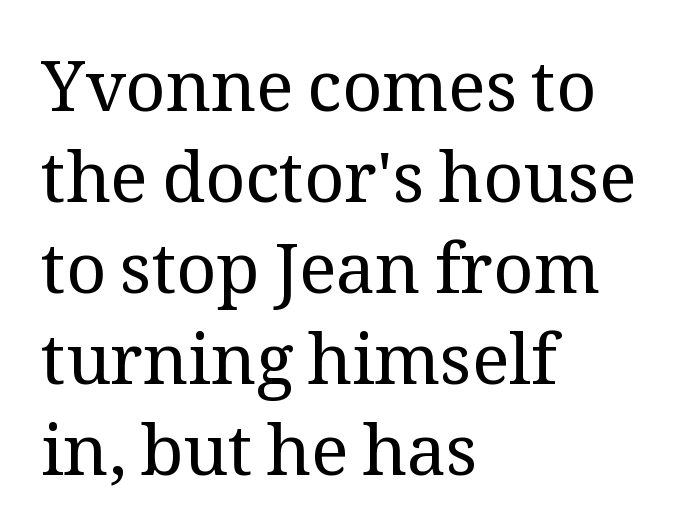
Is there any slant? The stems are plumb. The strip under each line holds only bare page. The designer left line spacing at the default. The setting favours the left margin, as ordinary paragraphs usually do.
